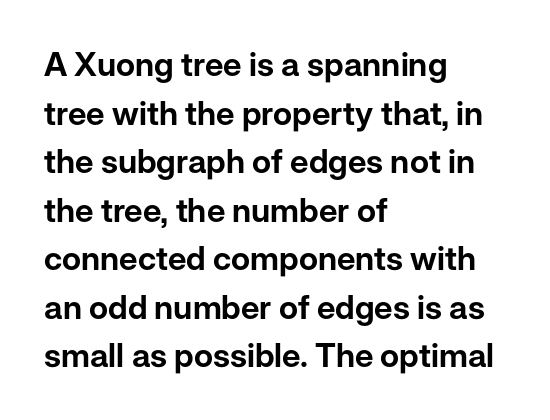
Q: Is the text italic (slanted)? A: No, it is upright.
Q: Is the typeface a serif or a sans-serif typeface? A: Sans-serif.
Q: Is the text underlined? A: No.
Q: How is the paragraph aligned? A: Left-aligned.
Q: Is the spacing between letters normal or unusually wide? A: Normal.
Q: Is the spacing between lines tight, normal or loose? A: Normal.
Q: Width (condensed, normal, or wide)? A: Normal.
Q: Stroke contrast? A: Low.
Q: x-height? A: Medium.
Q: Monospaced? A: No.
